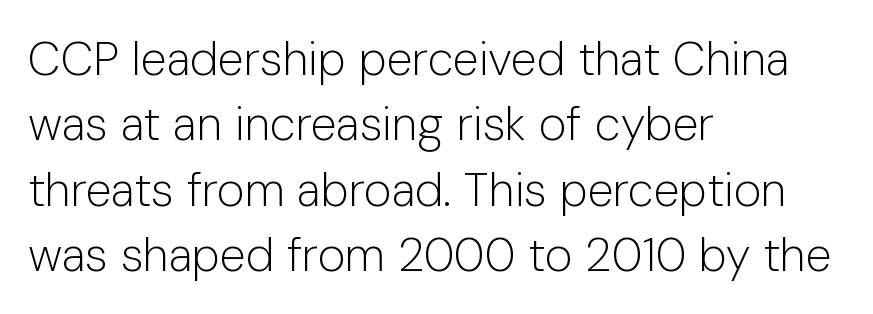
The image shows 47 px light sans-serif type, upright; set left-aligned, normal line spacing (1.39x), normal letter spacing, not underlined; low stroke contrast and a medium x-height.
